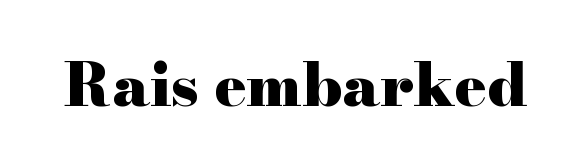
Q: Is the text bold? A: Yes.
Q: Is the text italic (slanted)? A: No, it is upright.
Q: Is the typeface a serif or a sans-serif typeface? A: Serif.
Q: Is the text underlined? A: No.
Q: Is the spacing between letters normal or unusually wide? A: Normal.
Q: Width (condensed, normal, or wide)? A: Wide.
Q: Stroke contrast? A: High.
Q: x-height? A: Small.
Q: Monospaced? A: No.
